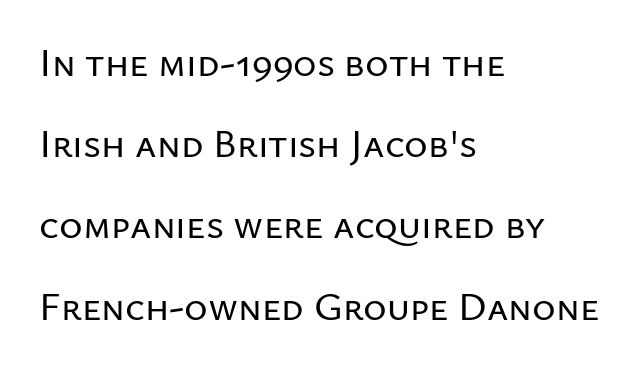
The image shows 40 px sans-serif type, upright; set left-aligned, loose line spacing (2.03x), normal letter spacing, not underlined; low stroke contrast and a medium x-height.
